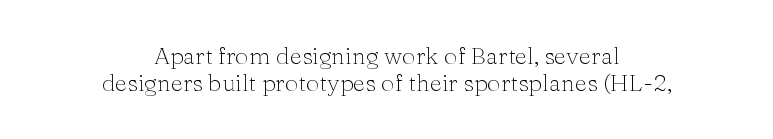
The weight tops out at a normal text grade. The paragraph has two soft edges and a firm central axis. Vertical spacing — tight. The lettering holds an erect, upright posture throughout. The face used here is rendered with its standard letterfit.
